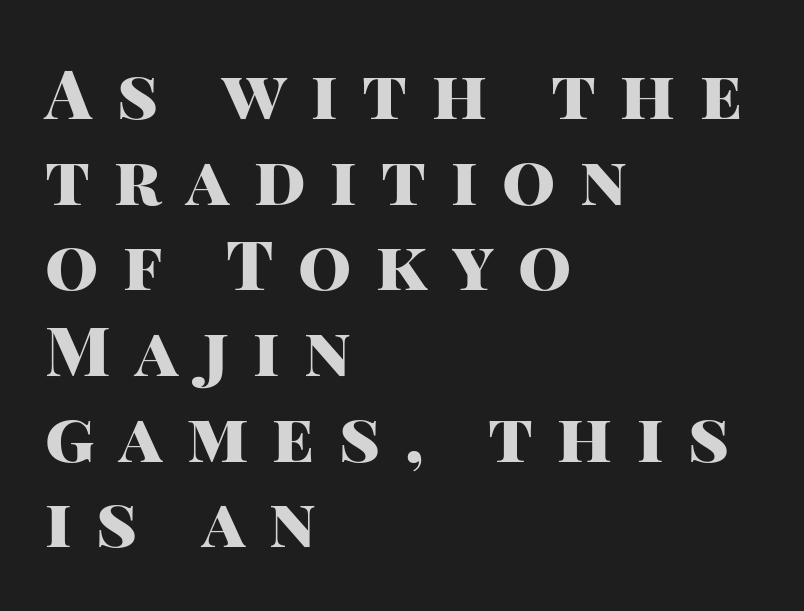
The image shows 68 px heavy sans-serif type, upright; set left-aligned, normal line spacing (1.26x), unusually wide letter spacing (+0.36 em), not underlined; high stroke contrast and a large x-height.
